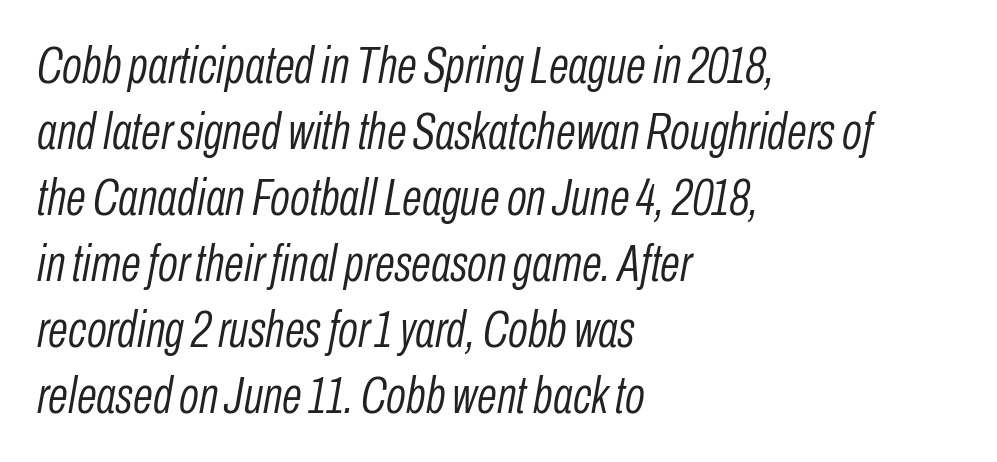
Q: Is the text bold? A: No.
Q: Is the text italic (slanted)? A: Yes, it leans right by about 10 degrees.
Q: Is the text underlined? A: No.
Q: How is the paragraph aligned? A: Left-aligned.
Q: Is the spacing between letters normal or unusually wide? A: Normal.
Q: Is the spacing between lines tight, normal or loose? A: Normal.
Q: Width (condensed, normal, or wide)? A: Condensed.
Q: Stroke contrast? A: Low.
Q: x-height? A: Medium.
Q: Monospaced? A: No.
